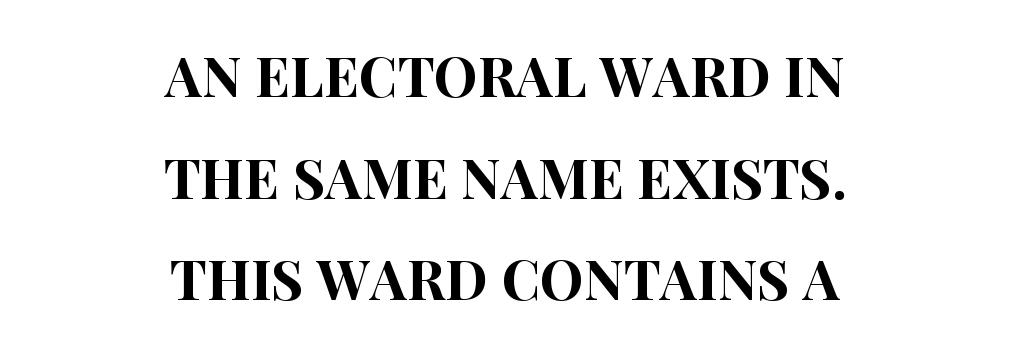
The image shows 55 px condensed sans-serif type, upright; set centered, line spacing 1.85x, normal letter spacing, not underlined; high stroke contrast and a large x-height.
